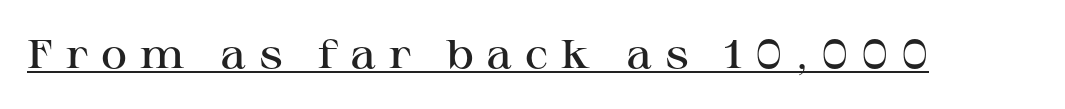
{"serif": "yes", "italic": "no", "bold": "semi", "weight": "semibold", "width": "wide", "stroke_contrast": "high", "x_height": "medium", "monospaced": "no", "underline": "yes", "letter_spacing": "wide", "letter_spacing_em": 0.32, "glyph_px": 40}
